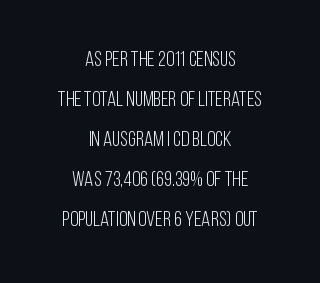
Q: Is the text bold? A: No.
Q: Is the text italic (slanted)? A: No, it is upright.
Q: Is the text underlined? A: No.
Q: How is the paragraph aligned? A: Centered.
Q: Is the spacing between letters normal or unusually wide? A: Normal.
Q: Is the spacing between lines tight, normal or loose? A: Loose.
